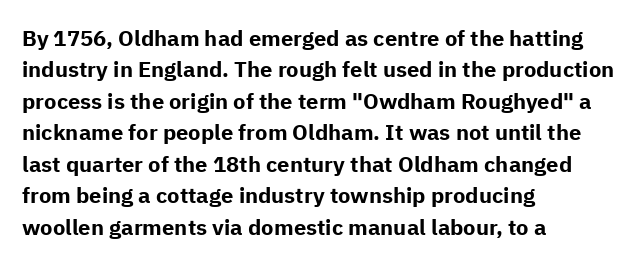
The vertical gap from one line to the next is medium. Bold? Absolutely — the strokes are thick and heavy. Plain, unruled lines of type. The ragged edge is on the right, which tells us the setting is flush left.
